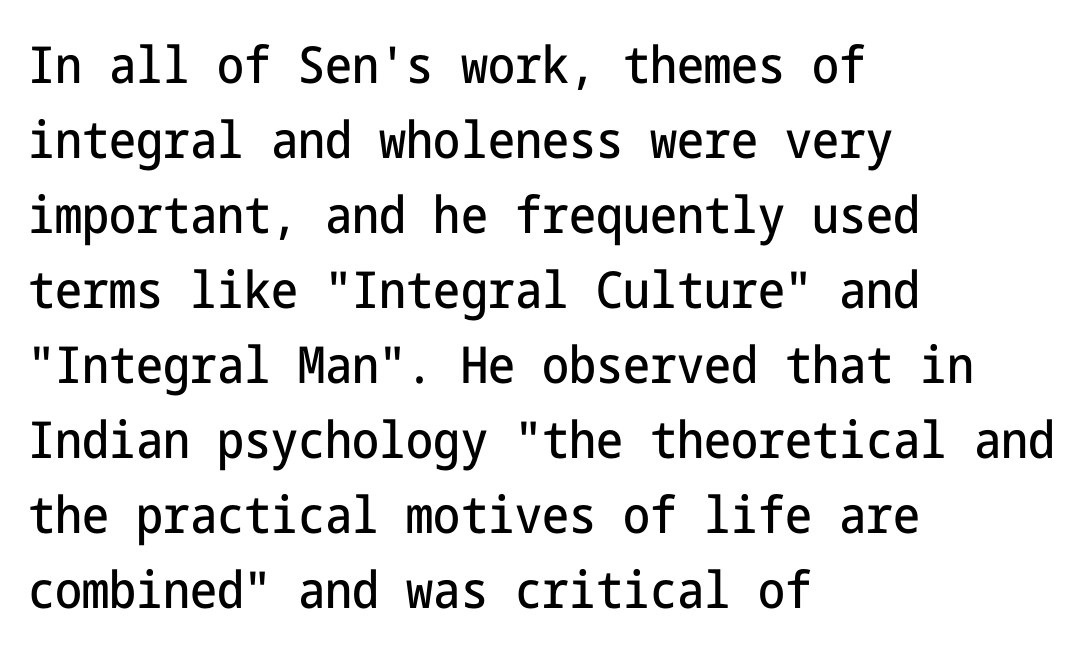
The image shows 51 px condensed sans-serif type, upright; set left-aligned, normal line spacing (1.47x), normal letter spacing, not underlined; low stroke contrast and a medium x-height.
